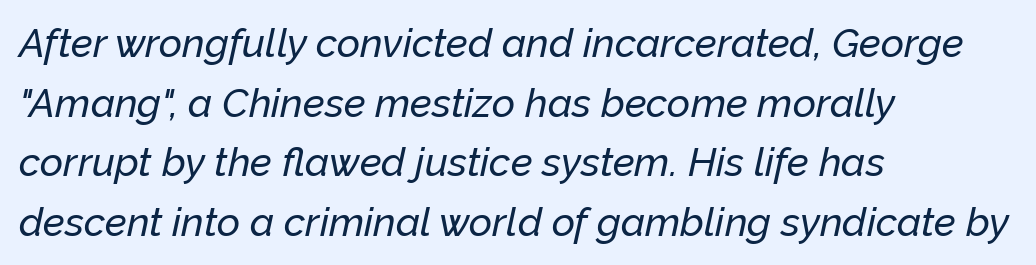
The image shows 40 px text type, italic (leaning right); set left-aligned, normal line spacing (1.49x), normal letter spacing, not underlined; low stroke contrast and a medium x-height.
